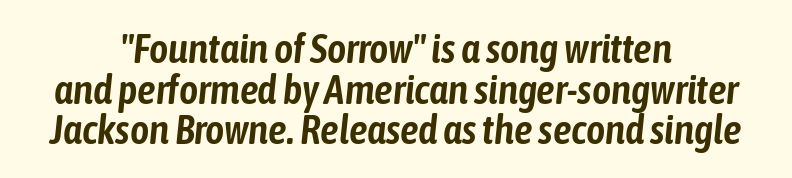
Q: Is the text italic (slanted)? A: Yes, it leans right by about 6 degrees.
Q: Is the text underlined? A: No.
Q: How is the paragraph aligned? A: Centered.
Q: Is the spacing between letters normal or unusually wide? A: Normal.
Q: Is the spacing between lines tight, normal or loose? A: Tight.
Q: Width (condensed, normal, or wide)? A: Condensed.
Q: Stroke contrast? A: Low.
Q: x-height? A: Medium.
Q: Monospaced? A: No.
